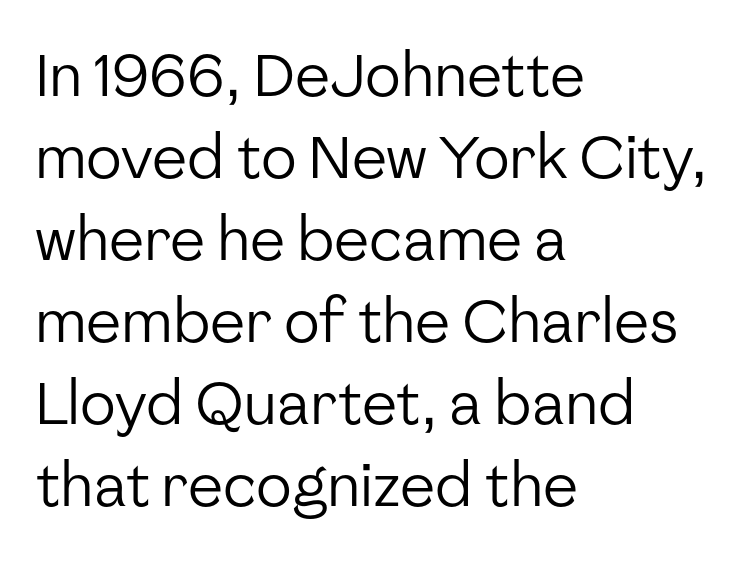
{"serif": "no", "italic": "no", "bold": "no", "weight": "regular", "width": "normal", "stroke_contrast": "low", "x_height": "medium", "monospaced": "no", "underline": "no", "align": "left", "line_spacing": "normal", "line_spacing_ratio": 1.39, "letter_spacing": "normal", "letter_spacing_em": 0.0, "glyph_px": 59}
